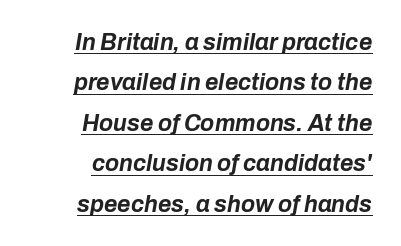
Strokes here are thick enough to call this a true bold. This rendering features underlined lettering. The passage shown leans; its letterforms are oblique. You could call the tracking neutral — neither tight nor loose. The typesetter chose a ragged-left arrangement here.
